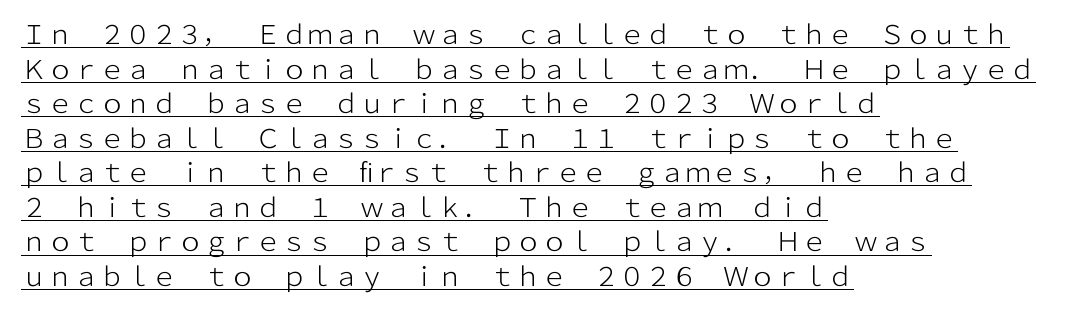
{"italic": "no", "bold": "no", "underline": "yes", "align": "left", "line_spacing": "normal", "line_spacing_ratio": 1.33, "letter_spacing": "normal", "letter_spacing_em": 0.0, "glyph_px": 26}
